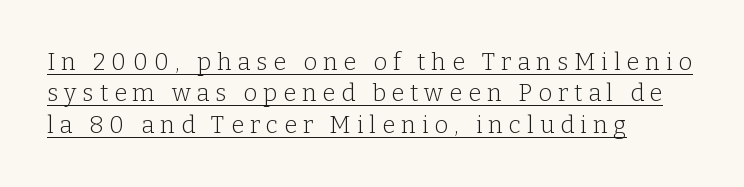
Weight class: somewhere from thin through regular. The passage shown is underscored from start to finish. The letterforms stand isolated, each surrounded by extra space. Does the lettering tilt? It doesn't — this is upright.
